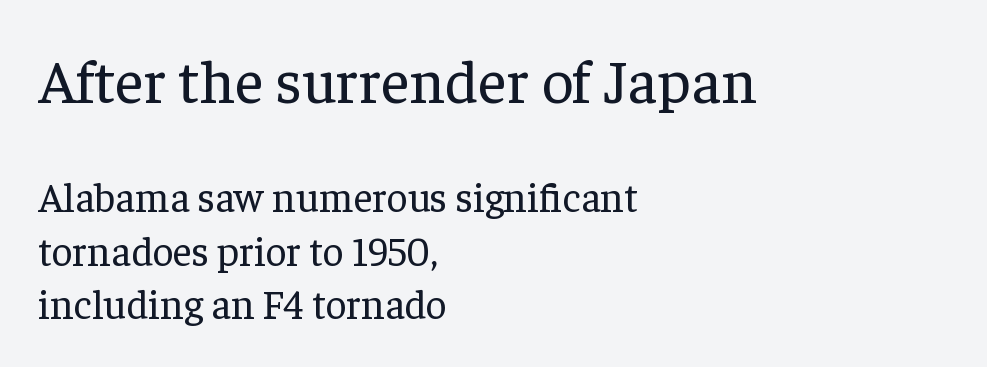
{"serif": "yes", "italic": "no", "bold": "no", "weight": "regular", "width": "normal", "stroke_contrast": "low", "x_height": "medium", "monospaced": "no", "underline": "no", "align": "left", "line_spacing": "normal", "line_spacing_ratio": 1.31, "letter_spacing": "normal", "letter_spacing_em": 0.0, "larger_block": "first", "size_ratio": 1.51, "glyph_px": 62}
